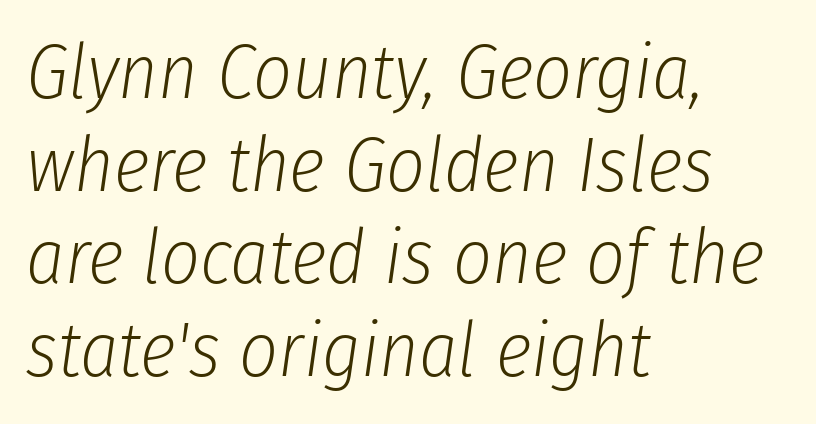
Q: Is the text bold? A: No.
Q: Is the text italic (slanted)? A: Yes, it leans right by about 8 degrees.
Q: Is the text underlined? A: No.
Q: How is the paragraph aligned? A: Left-aligned.
Q: Is the spacing between letters normal or unusually wide? A: Normal.
Q: Width (condensed, normal, or wide)? A: Condensed.
Q: Stroke contrast? A: Low.
Q: x-height? A: Medium.
Q: Monospaced? A: No.
